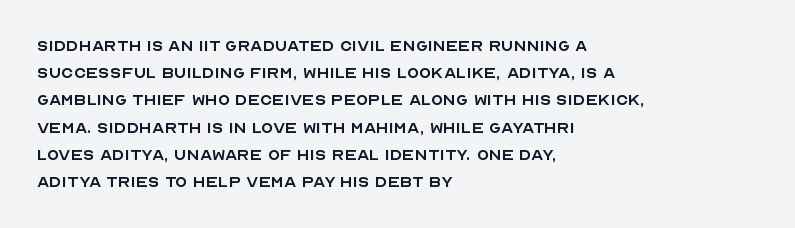
{"italic": "no", "bold": "no", "underline": "no", "align": "left", "line_spacing": "normal", "line_spacing_ratio": 1.36, "letter_spacing": "normal", "letter_spacing_em": 0.0, "glyph_px": 20}
